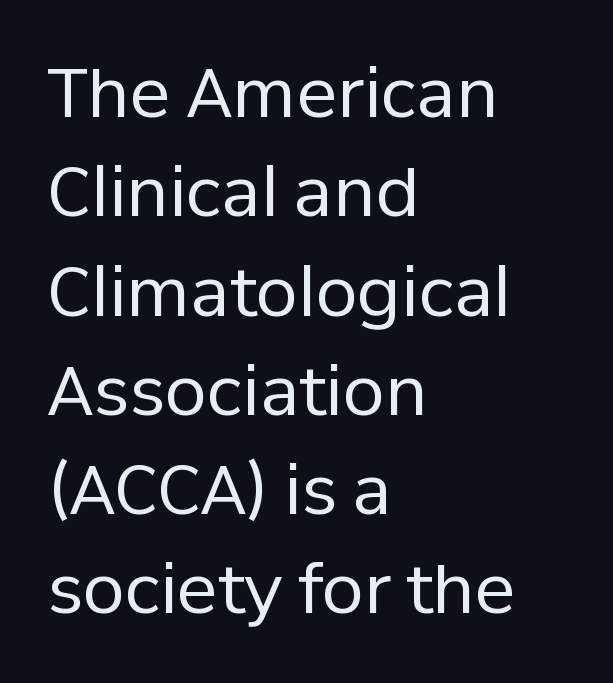
The image shows 68 px regular-weight sans-serif type, upright; set left-aligned, normal line spacing (1.46x), normal letter spacing, not underlined; low stroke contrast and a medium x-height.
